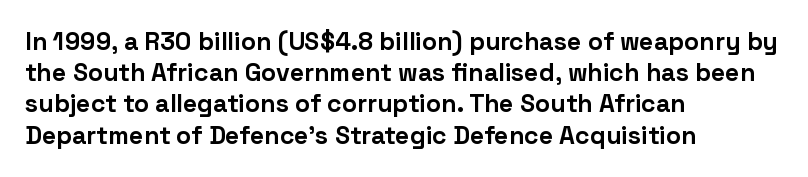
Q: Is the text bold? A: Yes.
Q: Is the text italic (slanted)? A: No, it is upright.
Q: Is the text underlined? A: No.
Q: How is the paragraph aligned? A: Left-aligned.
Q: Is the spacing between letters normal or unusually wide? A: Normal.
Q: Is the spacing between lines tight, normal or loose? A: Normal.
